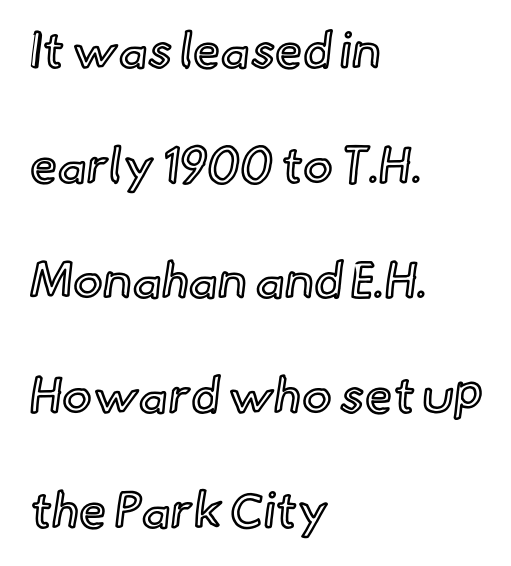
Q: Is the text italic (slanted)? A: Yes.
Q: Is the text underlined? A: No.
Q: How is the paragraph aligned? A: Left-aligned.
Q: Is the spacing between letters normal or unusually wide? A: Normal.
Q: Is the spacing between lines tight, normal or loose? A: Loose.
Q: Width (condensed, normal, or wide)? A: Normal.
Q: x-height? A: Small.
Q: Monospaced? A: No.
